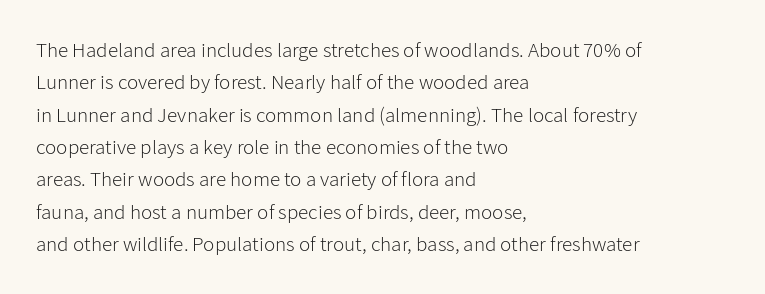
The image shows 21 px text type, upright; set left-aligned, normal line spacing (1.54x), normal letter spacing, not underlined.
